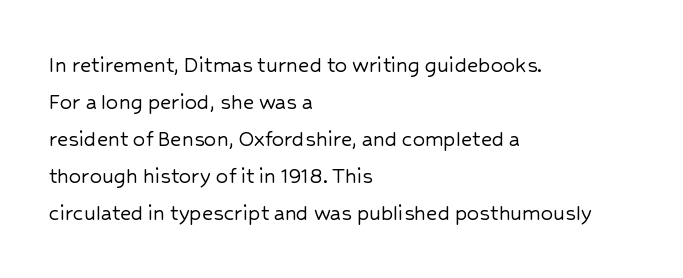
This is roman type, the default non-slanted kind. The lines in this sample share a left origin and differ only in where they stop. Glance below the letters and you will spot only blank space. The line-height multiplier appears to be the usual default. No extra tracking has been applied to these lines.
